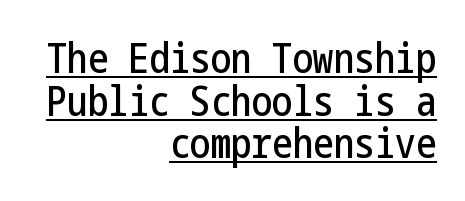
Q: Is the text italic (slanted)? A: No, it is upright.
Q: Is the typeface a serif or a sans-serif typeface? A: Sans-serif.
Q: Is the text underlined? A: Yes.
Q: How is the paragraph aligned? A: Right-aligned.
Q: Is the spacing between letters normal or unusually wide? A: Normal.
Q: Is the spacing between lines tight, normal or loose? A: Tight.
Q: Width (condensed, normal, or wide)? A: Condensed.
Q: Stroke contrast? A: Low.
Q: x-height? A: Medium.
